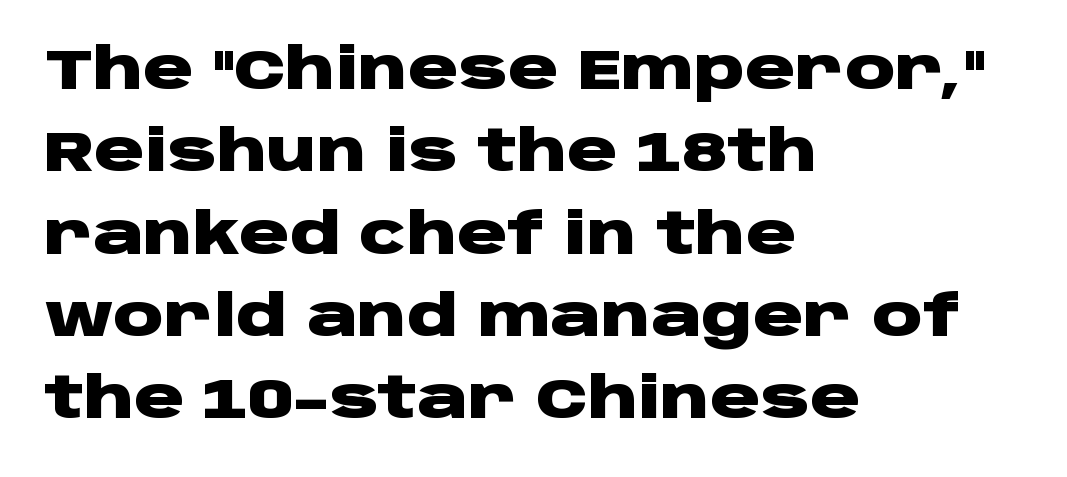
The face used here has the dense, thick strokes of a bold. The typeface chosen for these lines omits serifs. Casual observation: everything's shoved over to the left. Observe the ordinary spacing: letters are neighbours, not strangers. The lettering holds an erect, upright posture throughout.
